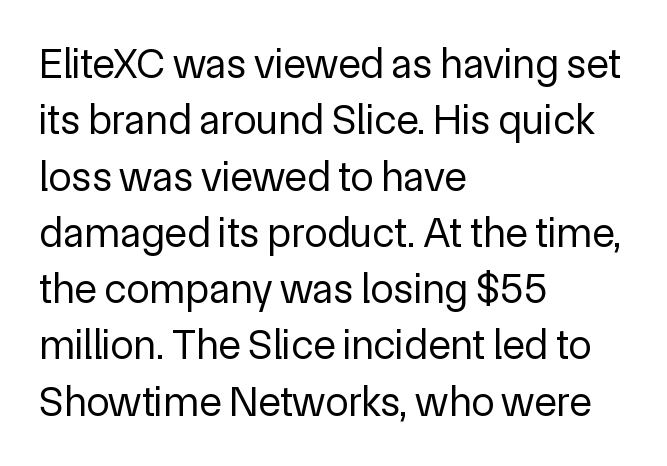
Does the type have serifs? No, each stem ends abruptly. Baseline-to-baseline distance is the conventional proportion of letter height. This rendering leaves character spacing at its baseline value. Is there any slant? The stems are plumb.
